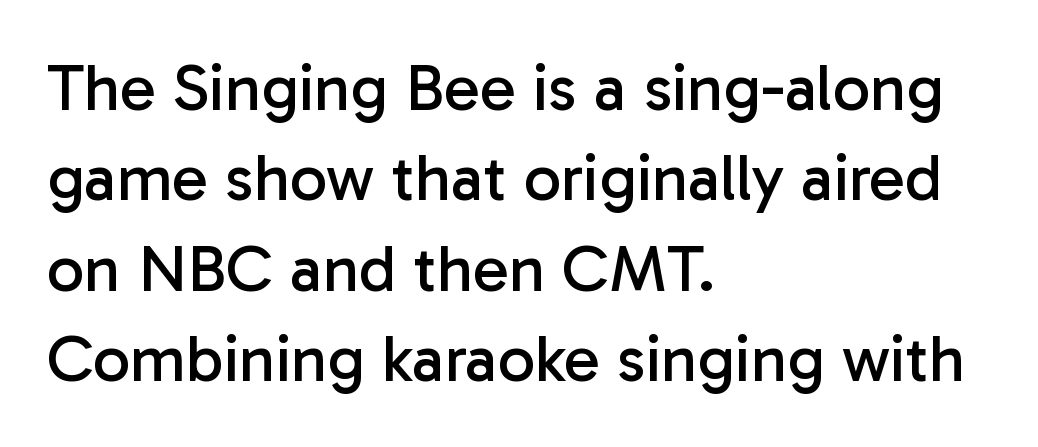
The image shows 66 px regular-weight sans-serif type, upright; set left-aligned, normal line spacing (1.37x), normal letter spacing, not underlined; low stroke contrast and a medium x-height.
